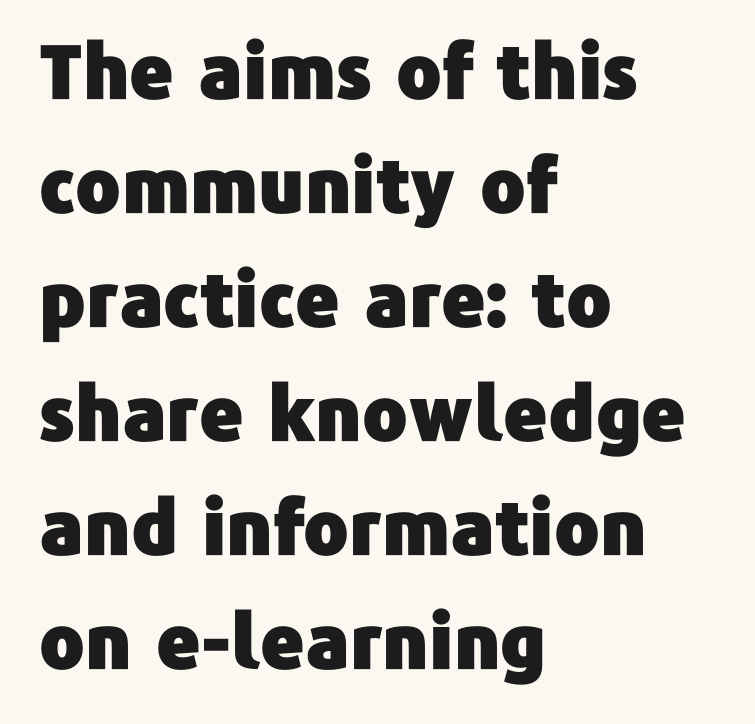
{"serif": "no", "italic": "no", "width": "normal", "stroke_contrast": "low", "x_height": "medium", "monospaced": "no", "underline": "no", "align": "left", "line_spacing": "normal", "line_spacing_ratio": 1.52, "letter_spacing": "normal", "letter_spacing_em": 0.0, "glyph_px": 75}
